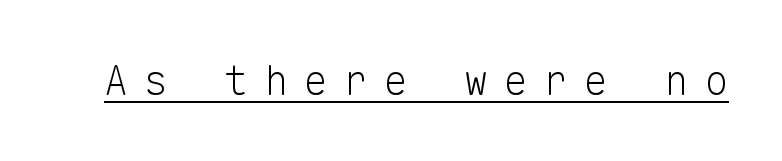
The image shows 40 px light sans-serif type, upright, monospaced; set unusually wide letter spacing (+0.4 em), underlined; low stroke contrast and a medium x-height.
